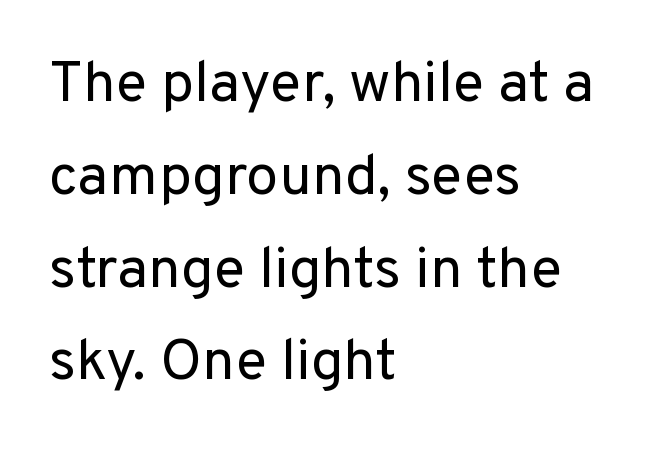
Q: Is the text bold? A: No.
Q: Is the text italic (slanted)? A: No, it is upright.
Q: Is the typeface a serif or a sans-serif typeface? A: Sans-serif.
Q: Is the text underlined? A: No.
Q: How is the paragraph aligned? A: Left-aligned.
Q: Is the spacing between letters normal or unusually wide? A: Normal.
Q: Is the spacing between lines tight, normal or loose? A: Normal.
Q: Width (condensed, normal, or wide)? A: Normal.
Q: Stroke contrast? A: Low.
Q: x-height? A: Medium.
Q: Monospaced? A: No.
